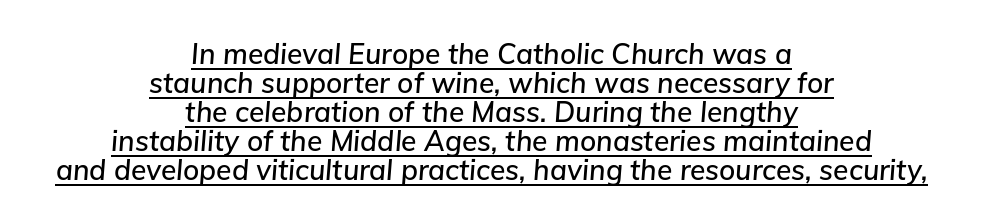
{"italic": "yes", "lean": "right", "slant_degrees": 5, "width": "normal", "stroke_contrast": "low", "x_height": "medium", "monospaced": "no", "underline": "yes", "align": "center", "line_spacing": "tight", "line_spacing_ratio": 1.04, "letter_spacing": "normal", "letter_spacing_em": 0.0, "glyph_px": 28}
